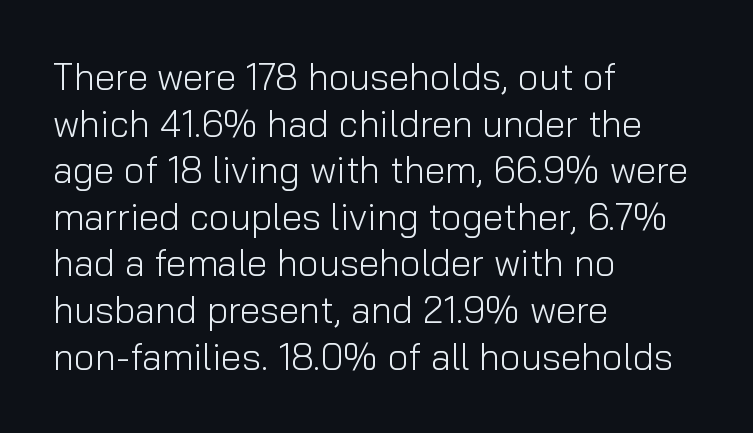
The image shows 37 px light sans-serif type, upright; set left-aligned, normal line spacing (1.26x), normal letter spacing, not underlined; low stroke contrast and a medium x-height.
